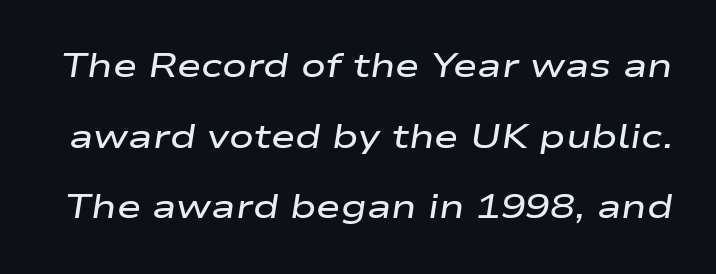
The image shows 33 px semibold, wide type, italic (leaning right); set loose line spacing (2.14x), normal letter spacing, not underlined; low stroke contrast and a medium x-height.
